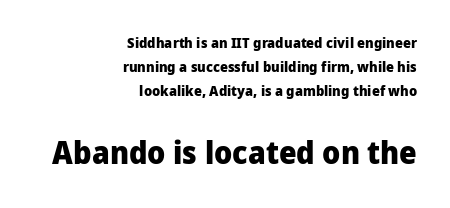
The image shows 31 px heavy sans-serif type, upright; set right-aligned, line spacing 1.73x, normal letter spacing, not underlined; the second (bottom) block is 2.21x larger; low stroke contrast and a medium x-height.
